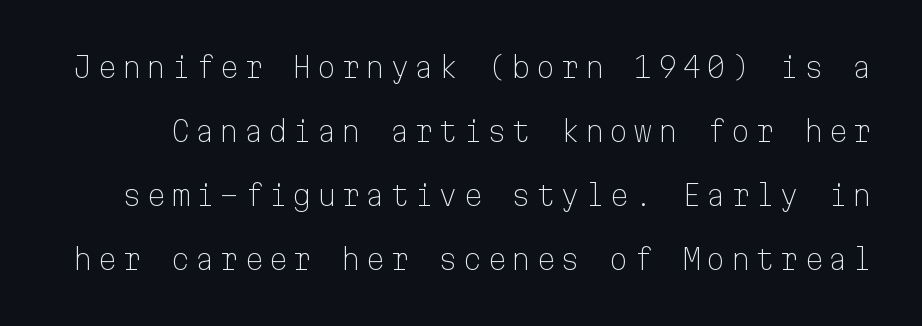
The baseline area is clear. The font sits on the lighter half of the weight spectrum, regular included. The face used here is monospaced, like something from a code editor. Designer's note — italics off, roman on. The leading is generous, giving the passage an open texture. No feet cap the strokes, marking this as sans-serif type.
